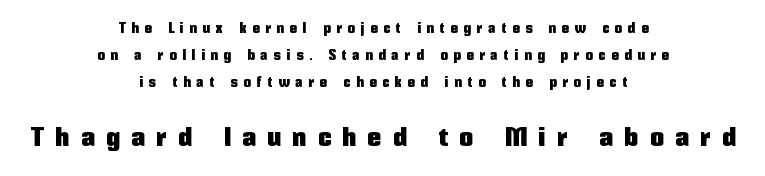
{"italic": "no", "underline": "no", "align": "center", "line_spacing": "loose", "line_spacing_ratio": 1.94, "letter_spacing": "wide", "letter_spacing_em": 0.44, "larger_block": "second", "size_ratio": 1.93, "glyph_px": 27}
